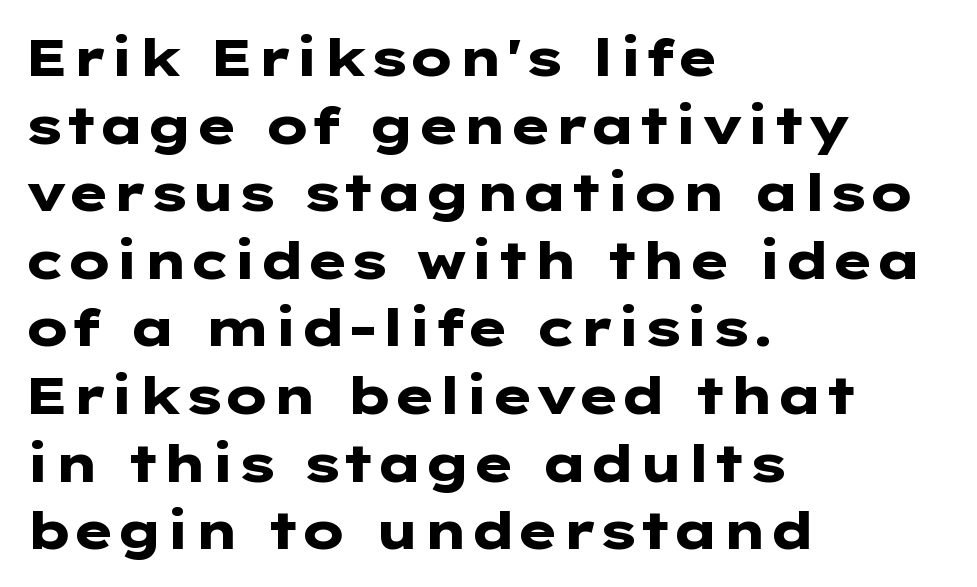
The image shows 52 px heavy, wide sans-serif type, upright; set left-aligned, normal line spacing (1.3x), normal letter spacing, not underlined; low stroke contrast and a medium x-height.
